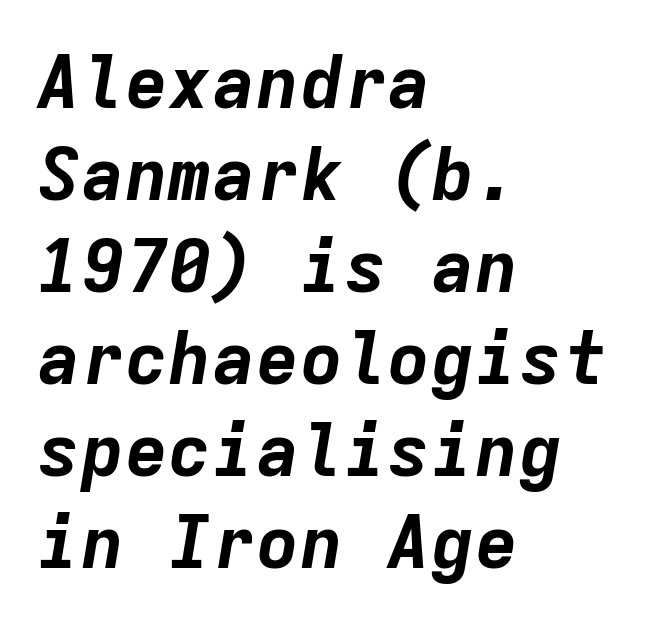
Q: Is the text bold? A: Yes.
Q: Is the text italic (slanted)? A: Yes, it leans right by about 9 degrees.
Q: Is the text underlined? A: No.
Q: How is the paragraph aligned? A: Left-aligned.
Q: Is the spacing between letters normal or unusually wide? A: Normal.
Q: Is the spacing between lines tight, normal or loose? A: Normal.
Q: Width (condensed, normal, or wide)? A: Normal.
Q: Stroke contrast? A: Low.
Q: x-height? A: Medium.
Q: Monospaced? A: Yes.
